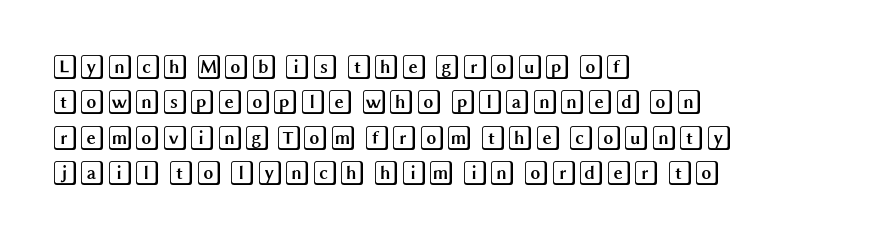
The image shows 25 px text type, upright; set left-aligned, normal line spacing (1.42x), normal letter spacing, not underlined.
